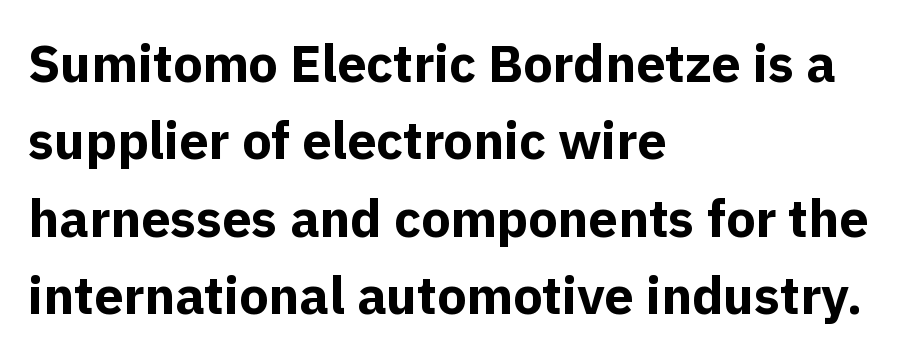
A clean baseline with only descenders dipping below it. Think of a printed novel: that variable character pitch is what you see here. Teacher's note: observe the even left margin — that is flush-left alignment. In terms of weight, the rendering is a true, heavy bold. This sample uses a sans-serif face. Regular leading.
